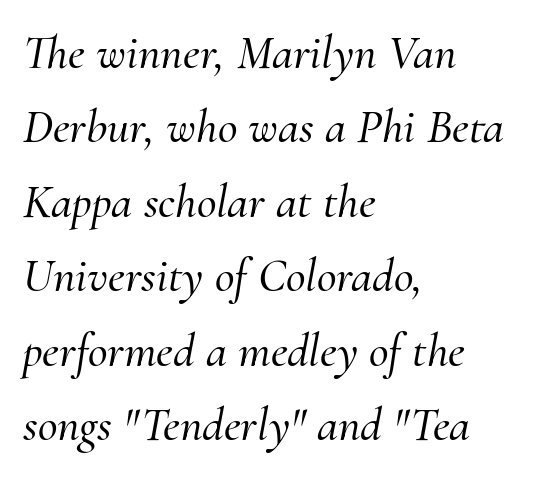
Q: Is the text italic (slanted)? A: Yes, it leans right by about 10 degrees.
Q: Is the typeface a serif or a sans-serif typeface? A: Serif.
Q: Is the text underlined? A: No.
Q: How is the paragraph aligned? A: Left-aligned.
Q: Is the spacing between letters normal or unusually wide? A: Normal.
Q: Is the spacing between lines tight, normal or loose? A: Normal.
Q: Width (condensed, normal, or wide)? A: Normal.
Q: Stroke contrast? A: Medium.
Q: x-height? A: Small.
Q: Monospaced? A: No.
